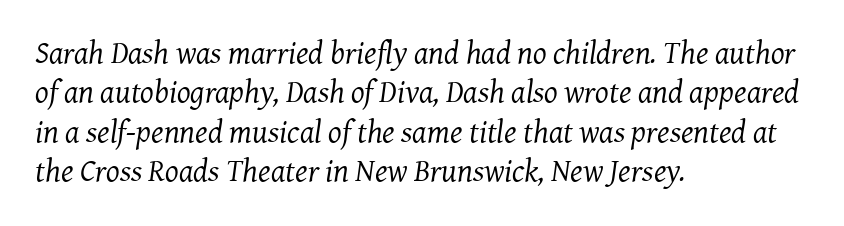
{"serif": "yes", "italic": "yes", "lean": "right", "slant_degrees": 7, "bold": "no", "weight": "regular", "width": "normal", "stroke_contrast": "medium", "x_height": "medium", "monospaced": "no", "underline": "no", "align": "left", "line_spacing_ratio": 1.23, "letter_spacing": "normal", "letter_spacing_em": 0.0, "glyph_px": 32}
